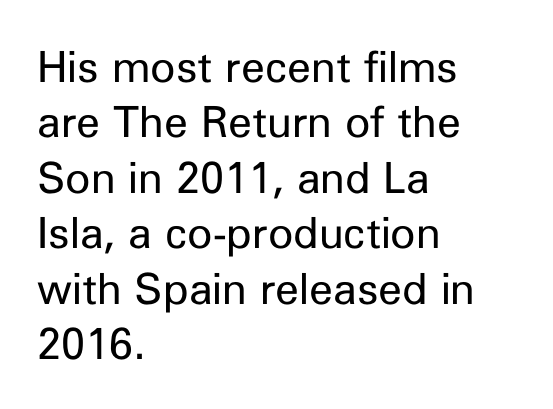
{"serif": "no", "italic": "no", "bold": "no", "weight": "regular", "width": "normal", "stroke_contrast": "low", "x_height": "medium", "monospaced": "no", "underline": "no", "align": "left", "line_spacing": "normal", "line_spacing_ratio": 1.29, "letter_spacing": "normal", "letter_spacing_em": 0.0, "glyph_px": 43}
